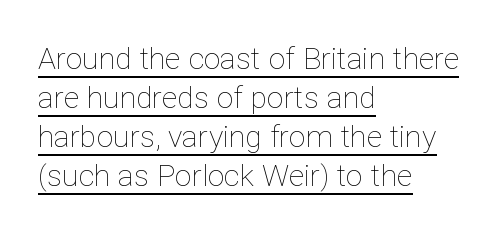
{"italic": "no", "bold": "no", "weight": "thin", "width": "normal", "stroke_contrast": "low", "x_height": "medium", "monospaced": "no", "underline": "yes", "align": "left", "line_spacing": "normal", "line_spacing_ratio": 1.3, "letter_spacing": "normal", "letter_spacing_em": 0.0, "glyph_px": 30}
